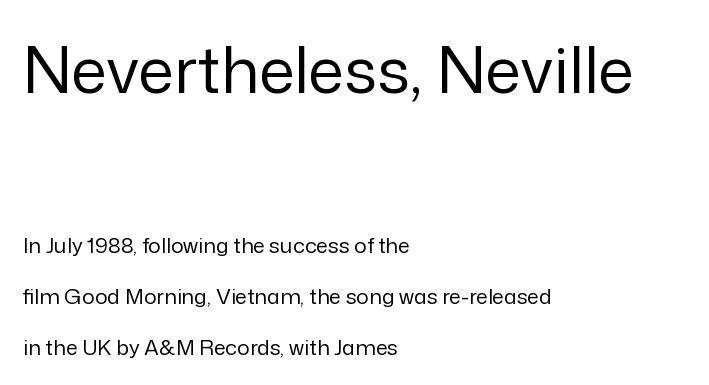
{"serif": "no", "italic": "no", "bold": "no", "weight": "regular", "width": "normal", "stroke_contrast": "low", "x_height": "medium", "monospaced": "no", "underline": "no", "align": "left", "line_spacing": "loose", "line_spacing_ratio": 2.43, "letter_spacing": "normal", "letter_spacing_em": 0.0, "larger_block": "first", "size_ratio": 3.05, "glyph_px": 64}
